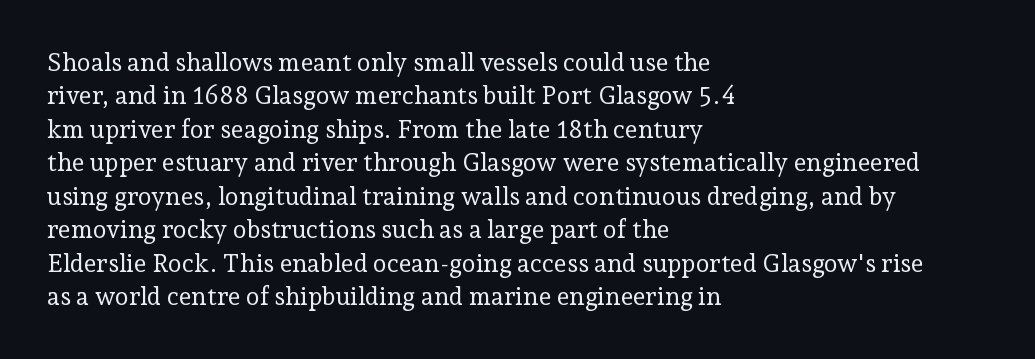
Q: Is the text bold? A: No.
Q: Is the text italic (slanted)? A: No, it is upright.
Q: Is the text underlined? A: No.
Q: How is the paragraph aligned? A: Left-aligned.
Q: Is the spacing between letters normal or unusually wide? A: Normal.
Q: Is the spacing between lines tight, normal or loose? A: Normal.
